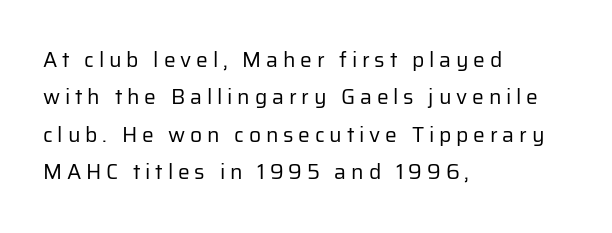
The image shows 21 px text type, upright; set left-aligned, line spacing 1.78x, unusually wide letter spacing (+0.23 em), not underlined.
